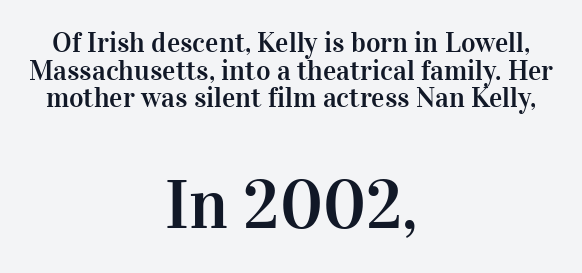
The image shows 69 px serif type, upright; set centered, tight line spacing (0.99x), normal letter spacing, not underlined; the second (bottom) block is 2.46x larger; high stroke contrast and a medium x-height.
